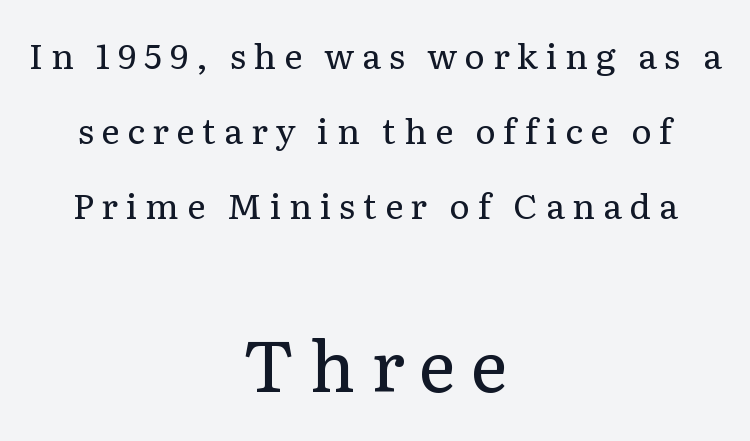
Q: Is the text bold? A: No.
Q: Is the text italic (slanted)? A: No, it is upright.
Q: Is the typeface a serif or a sans-serif typeface? A: Serif.
Q: Is the text underlined? A: No.
Q: How is the paragraph aligned? A: Centered.
Q: Is the spacing between letters normal or unusually wide? A: Unusually wide.
Q: Is the spacing between lines tight, normal or loose? A: Loose.
Q: Which block of text is set in a larger size, the first (top) or the second (bottom)? A: The second (bottom) one.
Q: Width (condensed, normal, or wide)? A: Normal.
Q: Stroke contrast? A: Low.
Q: x-height? A: Medium.
Q: Monospaced? A: No.
